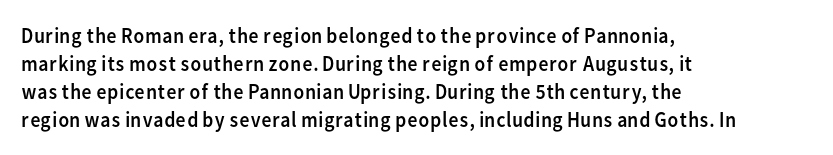
The image shows 22 px text type, upright; set left-aligned, normal line spacing (1.28x), normal letter spacing, not underlined.
